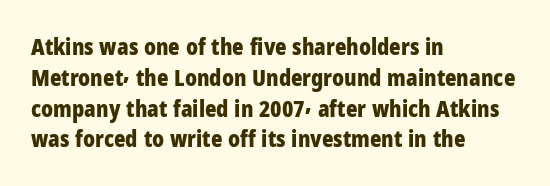
No italicization has been applied; the sample stays upright. The line-height multiplier appears to be the usual default. The face used here has the dense, thick strokes of a bold. Clear beneath every line of the passage. Each word holds together tightly as a unit, with standard inter-letter gaps. The typesetter chose a ragged-right arrangement here.
